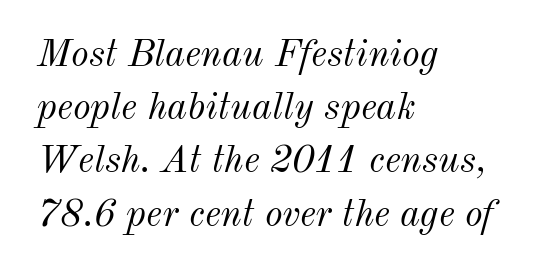
The image shows 38 px light type, italic (leaning right); set left-aligned, normal line spacing (1.4x), normal letter spacing, not underlined; medium stroke contrast and a small x-height.
